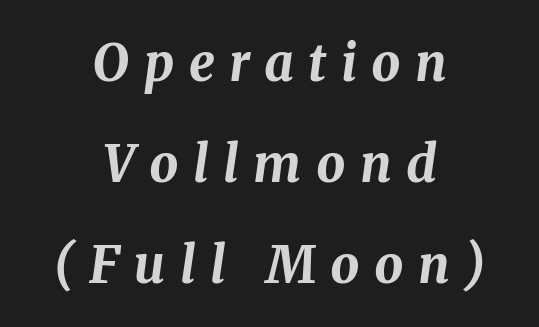
Q: Is the text bold? A: Yes.
Q: Is the text italic (slanted)? A: Yes, it leans right by about 8 degrees.
Q: Is the text underlined? A: No.
Q: How is the paragraph aligned? A: Centered.
Q: Is the spacing between letters normal or unusually wide? A: Unusually wide.
Q: Is the spacing between lines tight, normal or loose? A: Loose.
Q: Width (condensed, normal, or wide)? A: Normal.
Q: Stroke contrast? A: Medium.
Q: x-height? A: Medium.
Q: Monospaced? A: No.
